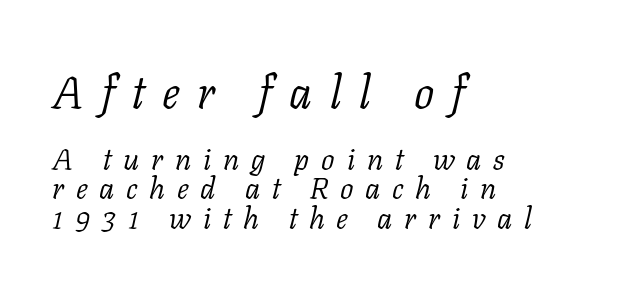
The paragraph shown leans on its left margin. Unmarked baselines from the first word to the last. Summary of vertical rhythm: compact, with narrow interline spacing. Letterform terminals end in serifs throughout the passage. Do the characters align in a grid? No, the font is proportional. Is the lower block the larger one? No — the upper block carries the bigger type.
